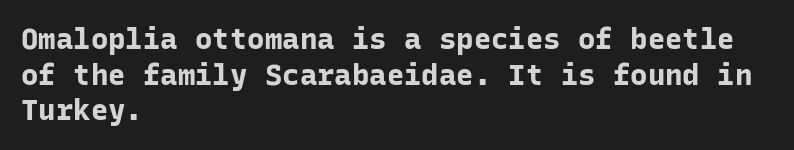
{"serif": "no", "italic": "no", "bold": "yes", "weight": "bold", "width": "normal", "stroke_contrast": "low", "x_height": "medium", "monospaced": "yes", "underline": "no", "align": "left", "line_spacing_ratio": 1.23, "letter_spacing": "normal", "letter_spacing_em": 0.0, "glyph_px": 29}
